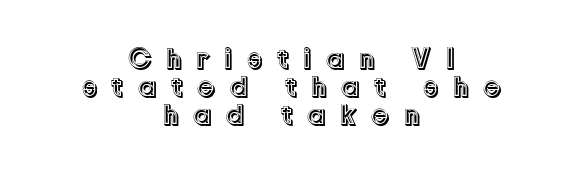
Q: Is the text italic (slanted)? A: No, it is upright.
Q: Is the text underlined? A: No.
Q: How is the paragraph aligned? A: Centered.
Q: Is the spacing between letters normal or unusually wide? A: Unusually wide.
Q: Is the spacing between lines tight, normal or loose? A: Tight.
Q: Width (condensed, normal, or wide)? A: Normal.
Q: x-height? A: Medium.
Q: Monospaced? A: No.
